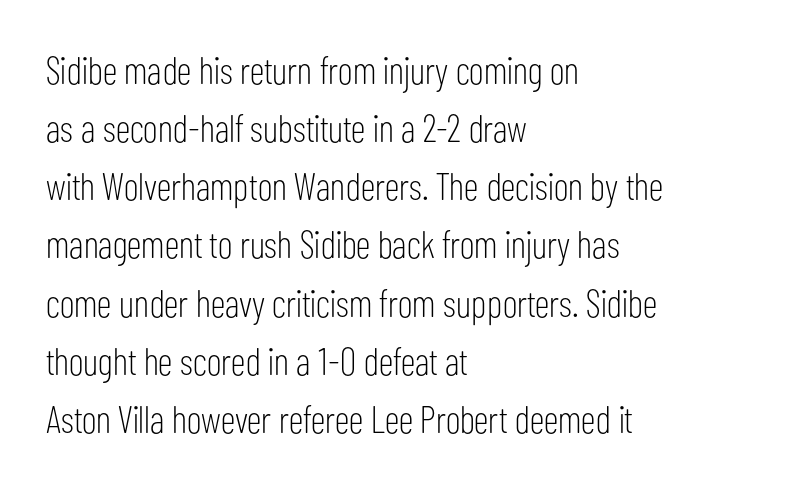
Italic: no, the glyphs are upright roman. What's the leading like? Ordinary, nothing unusual. Character widths vary here, with narrow letters taking less room than wide ones. Underline: absent.
